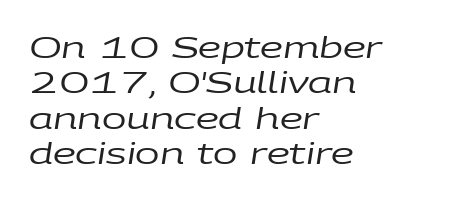
{"italic": "yes", "lean": "right", "slant_degrees": 9, "bold": "no", "weight": "regular", "width": "wide", "stroke_contrast": "low", "x_height": "large", "monospaced": "no", "underline": "no", "align": "left", "line_spacing_ratio": 1.22, "letter_spacing": "normal", "letter_spacing_em": 0.0, "glyph_px": 29}
